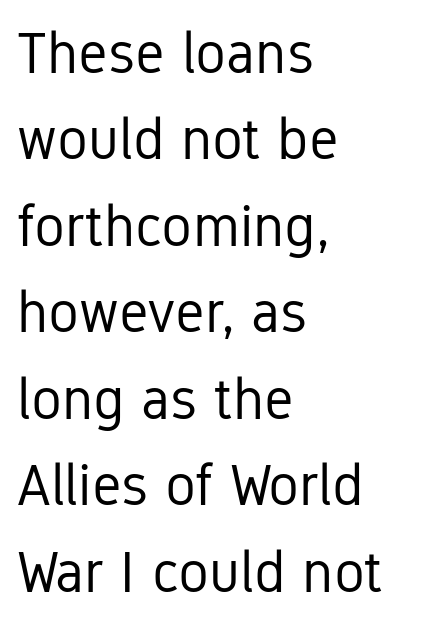
The font sits on the lighter half of the weight spectrum, regular included. Upright lettering throughout. You could not count columns in this text — the font is proportionally spaced. The text was rendered using a sans face with plain stroke endings.
